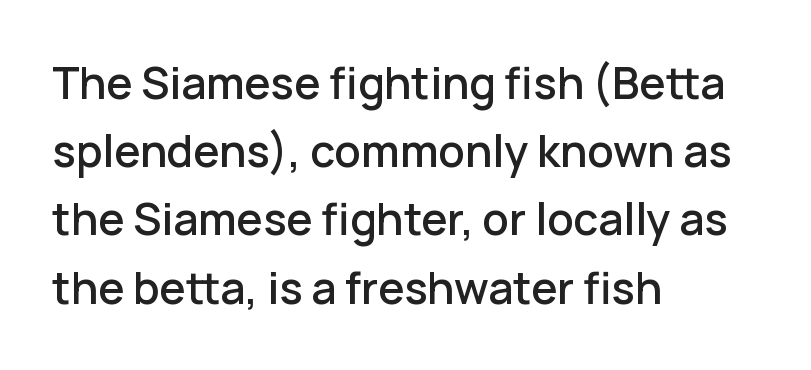
Q: Is the text italic (slanted)? A: No, it is upright.
Q: Is the typeface a serif or a sans-serif typeface? A: Sans-serif.
Q: Is the text underlined? A: No.
Q: How is the paragraph aligned? A: Left-aligned.
Q: Is the spacing between letters normal or unusually wide? A: Normal.
Q: Is the spacing between lines tight, normal or loose? A: Normal.
Q: Width (condensed, normal, or wide)? A: Normal.
Q: Stroke contrast? A: Low.
Q: x-height? A: Medium.
Q: Monospaced? A: No.
